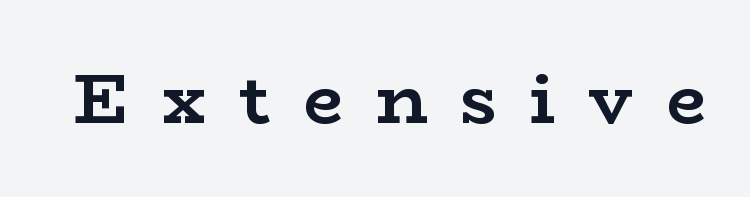
Q: Is the text bold? A: Yes.
Q: Is the text italic (slanted)? A: No, it is upright.
Q: Is the typeface a serif or a sans-serif typeface? A: Serif.
Q: Is the text underlined? A: No.
Q: Is the spacing between letters normal or unusually wide? A: Unusually wide.
Q: Width (condensed, normal, or wide)? A: Wide.
Q: Stroke contrast? A: Low.
Q: x-height? A: Medium.
Q: Monospaced? A: No.
